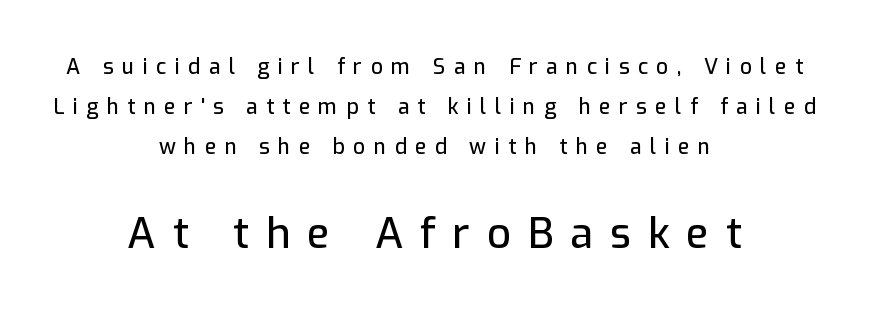
The image shows 42 px sans-serif type, upright; set centered, loose line spacing (1.9x), unusually wide letter spacing (+0.4 em), not underlined; the second (bottom) block is 2.0x larger; low stroke contrast and a medium x-height.
